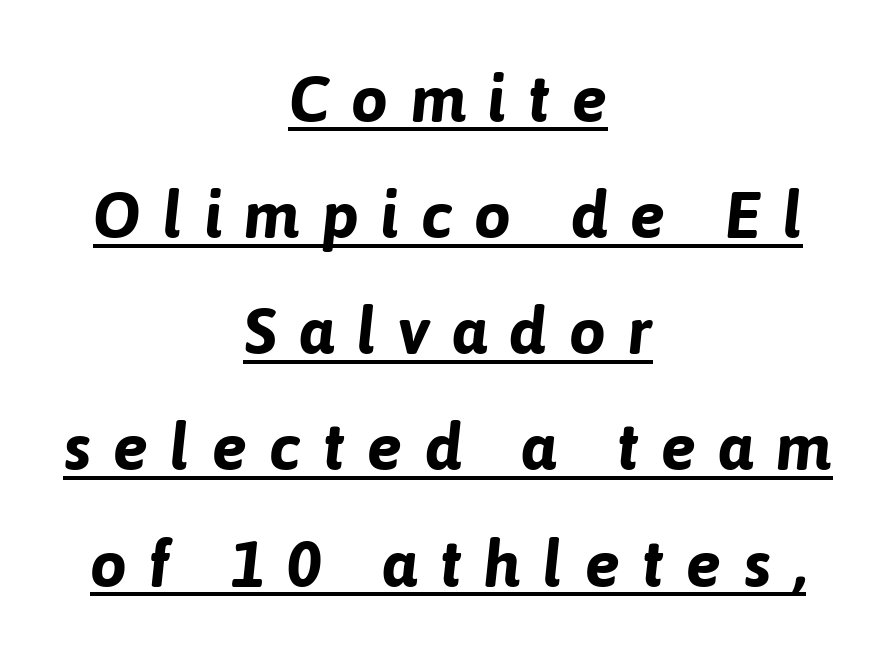
{"italic": "yes", "lean": "right", "slant_degrees": 6, "bold": "yes", "weight": "bold", "width": "normal", "stroke_contrast": "low", "x_height": "medium", "monospaced": "no", "underline": "yes", "align": "center", "line_spacing_ratio": 1.76, "letter_spacing": "wide", "letter_spacing_em": 0.33, "glyph_px": 66}
